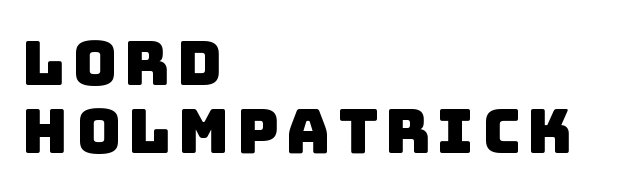
The face used here is a sans, in the tradition of grotesques and geometrics. The rendering uses natural spacing where letterforms have individual widths. The rendering uses a small line-height, squeezing the rows. Words float on clear page, feet unadorned.
